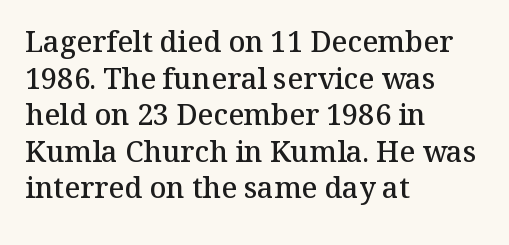
Lines of text with bare space underneath. Caption: multi-line text, flush left, ragged right. The typeface chosen for these lines features serifs. A semibold gives these letters moderate extra thickness, short of bold. Proportional: the letters do not fall into vertical columns. This is roman type, the default non-slanted kind.
